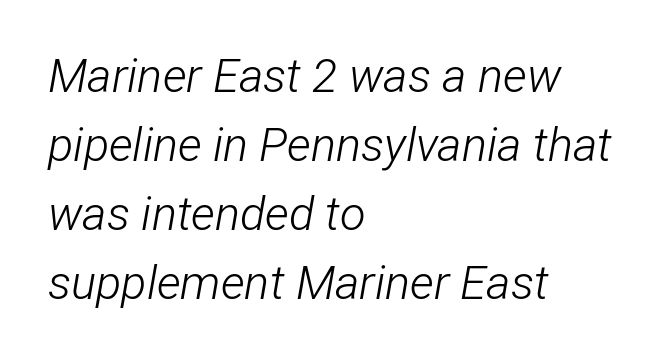
The image shows 47 px light, condensed type, italic (leaning right); set left-aligned, normal line spacing (1.47x), normal letter spacing, not underlined; low stroke contrast and a medium x-height.
